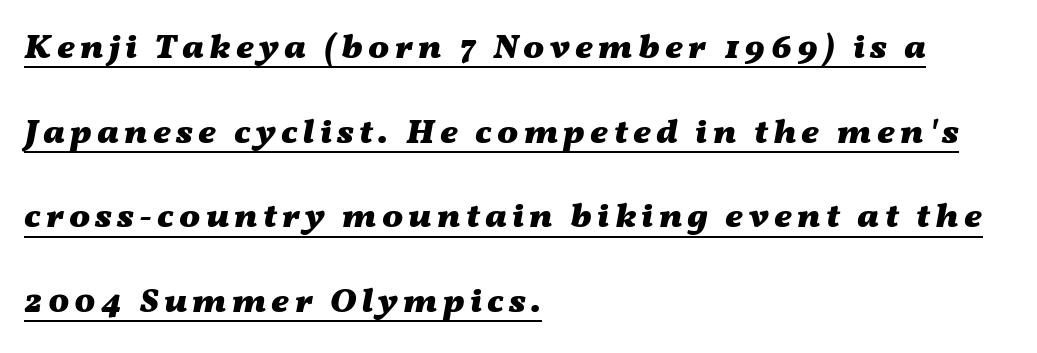
The axis of the letterforms is tilted away from vertical. As a designer I'd log this as weight 700, bold. What's the leading like? Stretched, with rows far apart. Teacher's note: observe the even left margin — that is flush-left alignment. The passage shown is underscored from start to finish. Looks like regular typesetting: each glyph gets only the width it needs.
